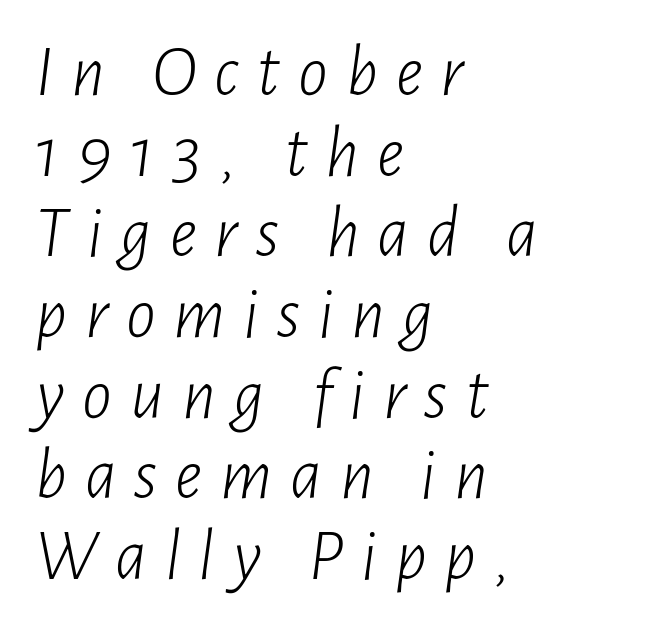
Q: Is the text bold? A: No.
Q: Is the text italic (slanted)? A: Yes, it leans right by about 7 degrees.
Q: Is the text underlined? A: No.
Q: How is the paragraph aligned? A: Left-aligned.
Q: Is the spacing between letters normal or unusually wide? A: Unusually wide.
Q: Is the spacing between lines tight, normal or loose? A: Tight.
Q: Width (condensed, normal, or wide)? A: Condensed.
Q: Stroke contrast? A: Low.
Q: x-height? A: Medium.
Q: Monospaced? A: No.
